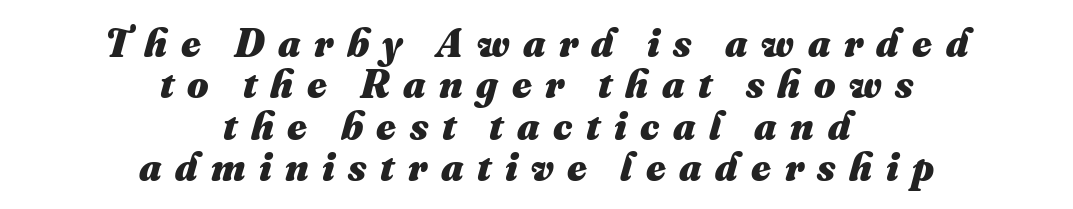
{"bold": "yes", "weight": "heavy", "width": "normal", "stroke_contrast": "medium", "x_height": "small", "monospaced": "no", "underline": "no", "align": "center", "line_spacing": "tight", "line_spacing_ratio": 1.01, "letter_spacing": "wide", "letter_spacing_em": 0.33, "glyph_px": 41}
